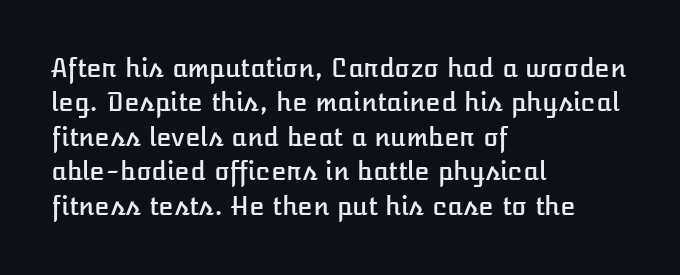
{"italic": "no", "underline": "no", "align": "left", "line_spacing": "normal", "line_spacing_ratio": 1.38, "letter_spacing": "normal", "letter_spacing_em": 0.0, "glyph_px": 25}
